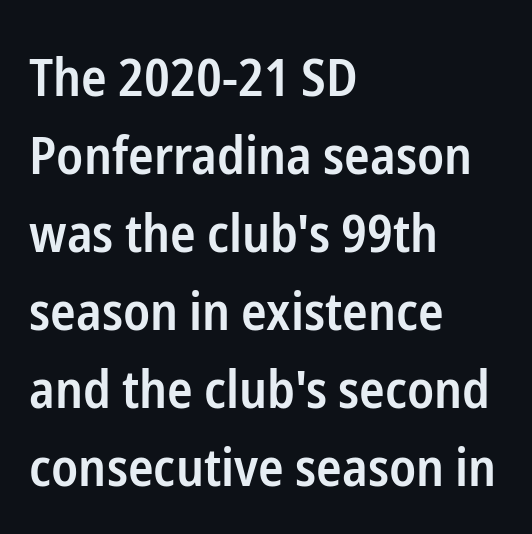
{"serif": "no", "italic": "no", "bold": "semi", "weight": "semibold", "width": "condensed", "stroke_contrast": "low", "x_height": "medium", "monospaced": "no", "underline": "no", "align": "left", "line_spacing": "normal", "line_spacing_ratio": 1.47, "letter_spacing": "normal", "letter_spacing_em": 0.0, "glyph_px": 53}
